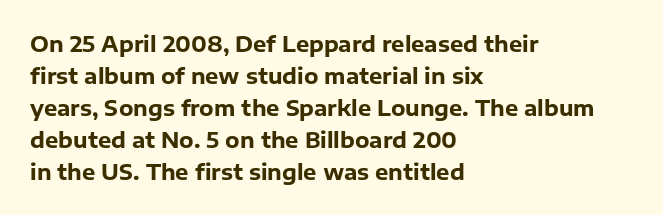
The type sits square on the baseline with zero lean. Summary of weight: heavy, a full bold. Interline gaps are of average width in this sample. The type is set solid horizontally, with unmodified tracking. Underline: absent.
